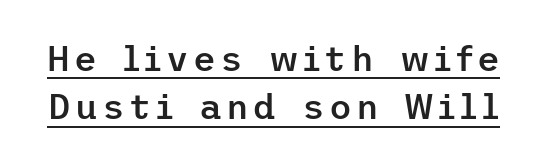
Q: Is the text bold? A: Semi-bold.
Q: Is the text italic (slanted)? A: No, it is upright.
Q: Is the typeface a serif or a sans-serif typeface? A: Sans-serif.
Q: Is the text underlined? A: Yes.
Q: Is the spacing between lines tight, normal or loose? A: Normal.
Q: Width (condensed, normal, or wide)? A: Normal.
Q: Stroke contrast? A: Low.
Q: x-height? A: Medium.
